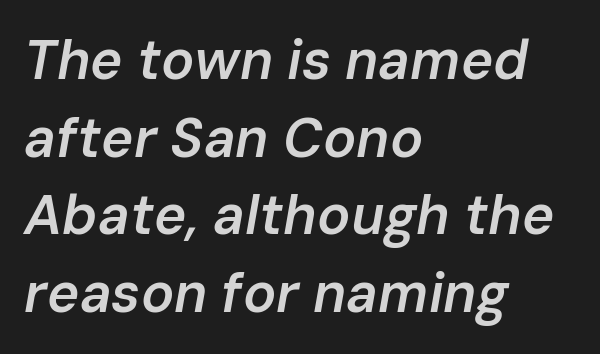
Q: Is the text bold? A: Semi-bold.
Q: Is the text italic (slanted)? A: Yes, it leans right by about 10 degrees.
Q: Is the text underlined? A: No.
Q: How is the paragraph aligned? A: Left-aligned.
Q: Is the spacing between letters normal or unusually wide? A: Normal.
Q: Is the spacing between lines tight, normal or loose? A: Normal.
Q: Width (condensed, normal, or wide)? A: Normal.
Q: Stroke contrast? A: Low.
Q: x-height? A: Medium.
Q: Monospaced? A: No.
